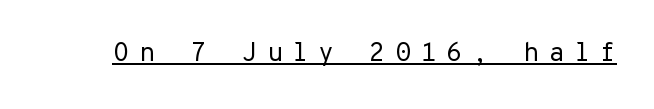
Glyph-to-glyph distance is far greater than everyday printed text. The rendering uses the underline text-decoration. Is this a heavy cut? Hardly; it is regular or lighter. Posture: upright roman.
